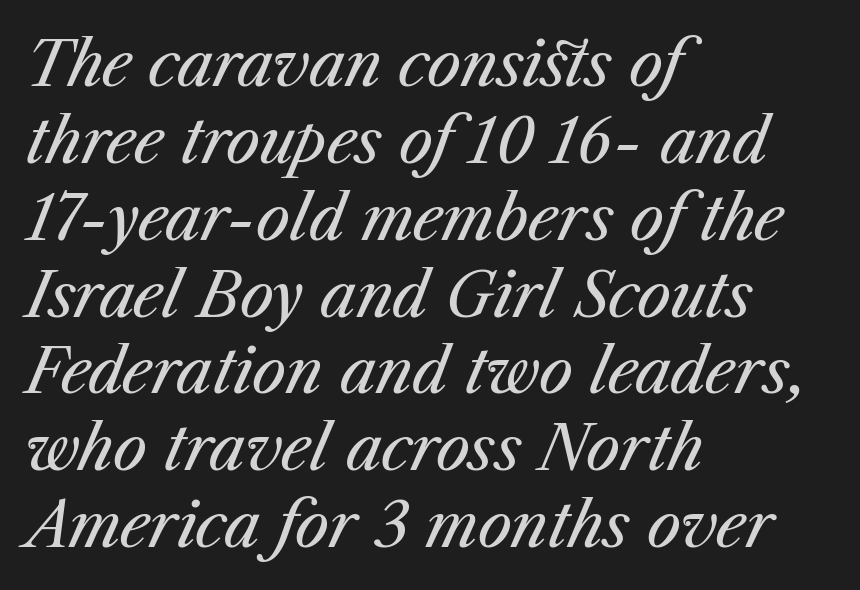
This is oblique type, the kind used for emphasis or titles. You could call the tracking neutral — neither tight nor loose. These lines are rendered in a variable-pitch font. Each row of text sits above clean, open space. On a weight scale, this lands at 450 or below.
